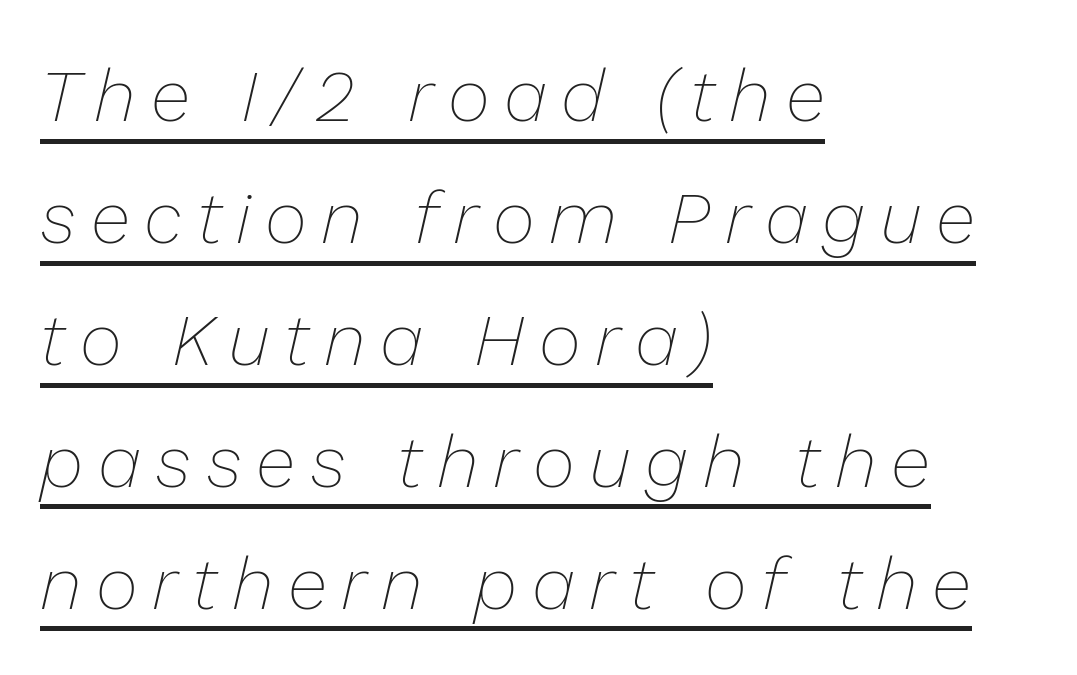
The typesetter has applied underlining to the passage shown. Spacing verdict: proportional, widths tailored to each character. Line beginnings align vertically; line endings do not. Glyph-to-glyph distance is far greater than everyday printed text.
